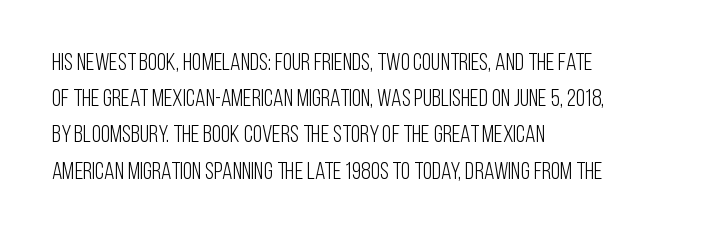
Q: Is the text bold? A: No.
Q: Is the text italic (slanted)? A: No, it is upright.
Q: Is the text underlined? A: No.
Q: How is the paragraph aligned? A: Left-aligned.
Q: Is the spacing between letters normal or unusually wide? A: Normal.
Q: Is the spacing between lines tight, normal or loose? A: Normal.
